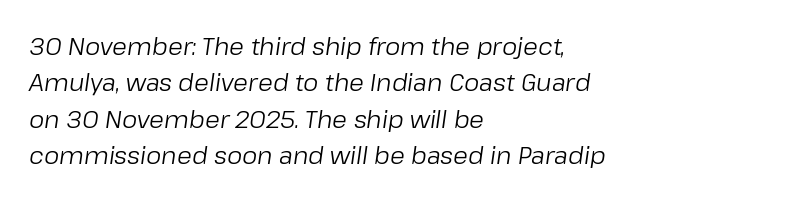
Q: Is the text bold? A: No.
Q: Is the text italic (slanted)? A: Yes, it leans right by about 8 degrees.
Q: Is the text underlined? A: No.
Q: How is the paragraph aligned? A: Left-aligned.
Q: Is the spacing between letters normal or unusually wide? A: Normal.
Q: Is the spacing between lines tight, normal or loose? A: Normal.
